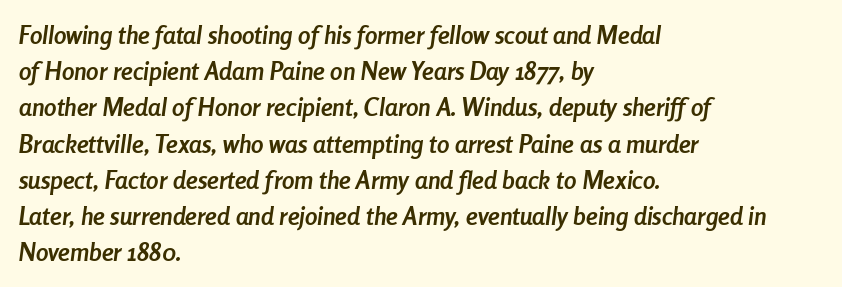
The image shows 25 px bold type, italic (leaning right); set left-aligned, normal line spacing (1.45x), normal letter spacing, not underlined.
